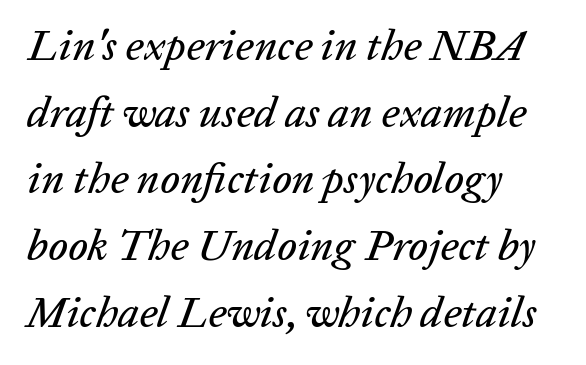
Q: Is the text italic (slanted)? A: Yes, it leans right by about 20 degrees.
Q: Is the text underlined? A: No.
Q: How is the paragraph aligned? A: Left-aligned.
Q: Is the spacing between letters normal or unusually wide? A: Normal.
Q: Is the spacing between lines tight, normal or loose? A: Normal.
Q: Width (condensed, normal, or wide)? A: Normal.
Q: Stroke contrast? A: Low.
Q: x-height? A: Medium.
Q: Monospaced? A: No.
